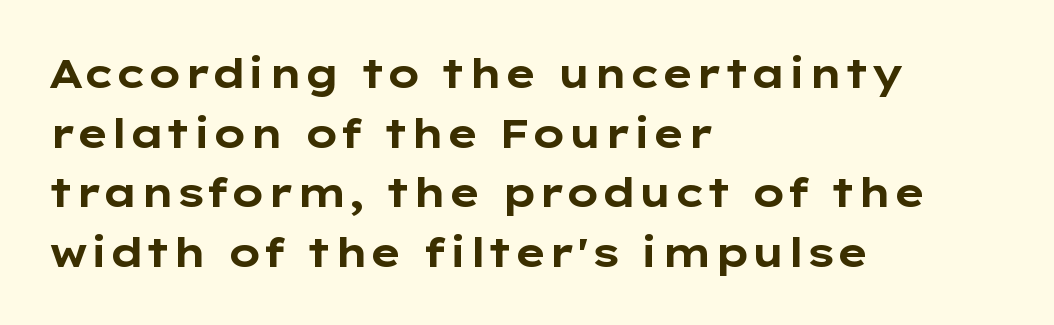
Q: Is the text bold? A: Yes.
Q: Is the text italic (slanted)? A: No, it is upright.
Q: Is the typeface a serif or a sans-serif typeface? A: Sans-serif.
Q: Is the text underlined? A: No.
Q: How is the paragraph aligned? A: Left-aligned.
Q: Is the spacing between letters normal or unusually wide? A: Normal.
Q: Is the spacing between lines tight, normal or loose? A: Normal.
Q: Width (condensed, normal, or wide)? A: Wide.
Q: Stroke contrast? A: Low.
Q: x-height? A: Medium.
Q: Monospaced? A: No.
